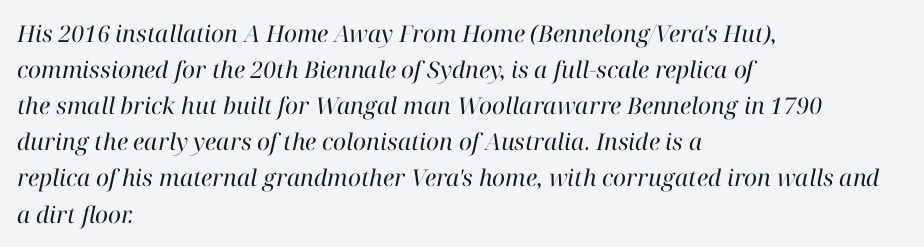
The image shows 23 px text type, italic (leaning right); set left-aligned, normal line spacing (1.57x), normal letter spacing, not underlined.
